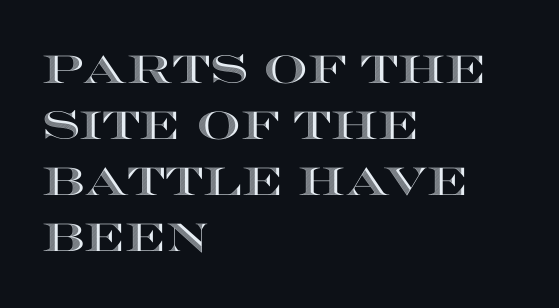
The image shows 39 px wide type, upright; set left-aligned, normal line spacing (1.44x), normal letter spacing, not underlined; a large x-height.
